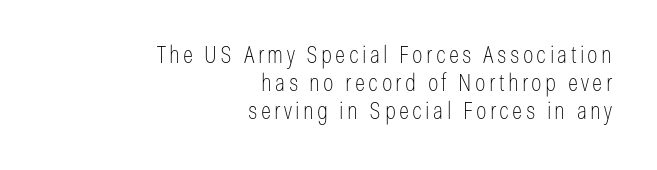
Q: Is the text bold? A: No.
Q: Is the text italic (slanted)? A: No, it is upright.
Q: Is the text underlined? A: No.
Q: How is the paragraph aligned? A: Right-aligned.
